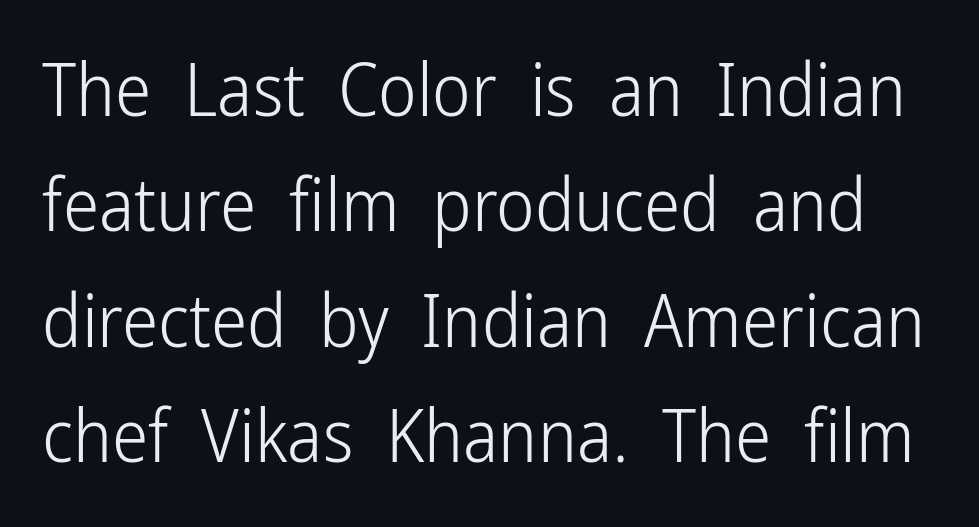
{"serif": "no", "italic": "no", "bold": "no", "weight": "light", "width": "condensed", "stroke_contrast": "low", "x_height": "medium", "monospaced": "no", "underline": "no", "line_spacing": "normal", "line_spacing_ratio": 1.58, "letter_spacing": "normal", "letter_spacing_em": 0.0, "glyph_px": 73}
